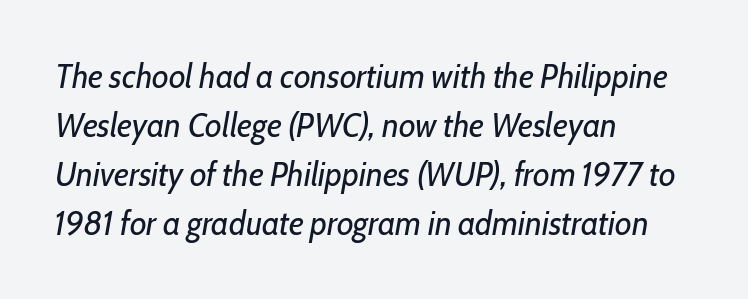
Q: Is the text bold? A: No.
Q: Is the text italic (slanted)? A: Yes, it leans right by about 10 degrees.
Q: Is the text underlined? A: No.
Q: How is the paragraph aligned? A: Left-aligned.
Q: Is the spacing between letters normal or unusually wide? A: Normal.
Q: Is the spacing between lines tight, normal or loose? A: Normal.
Q: Width (condensed, normal, or wide)? A: Condensed.
Q: Stroke contrast? A: Low.
Q: x-height? A: Medium.
Q: Monospaced? A: No.
